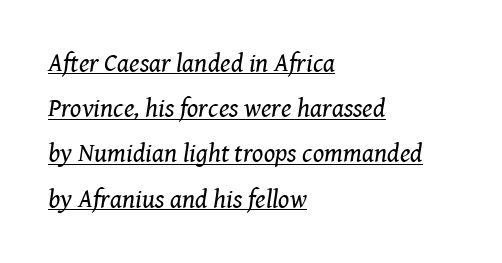
Q: Is the text bold? A: No.
Q: Is the text italic (slanted)? A: Yes, it leans right by about 8 degrees.
Q: Is the text underlined? A: Yes.
Q: How is the paragraph aligned? A: Left-aligned.
Q: Is the spacing between letters normal or unusually wide? A: Normal.
